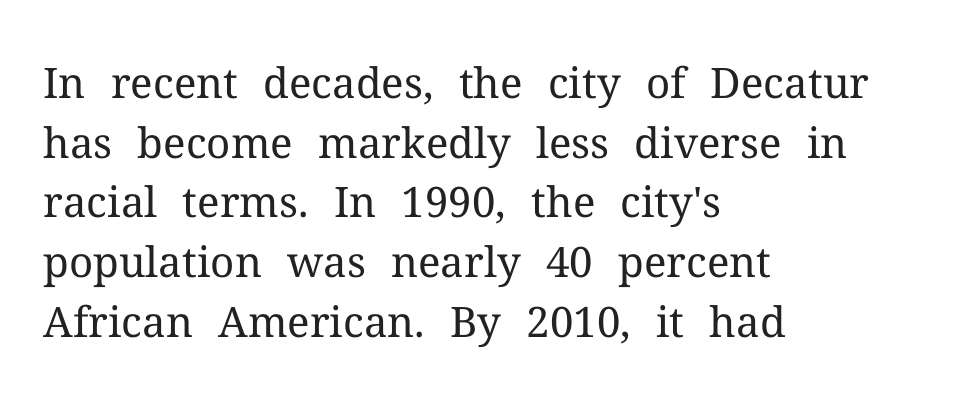
The image shows 42 px regular-weight serif type, upright; set left-aligned, normal line spacing (1.42x), normal letter spacing, not underlined; medium stroke contrast and a medium x-height.
